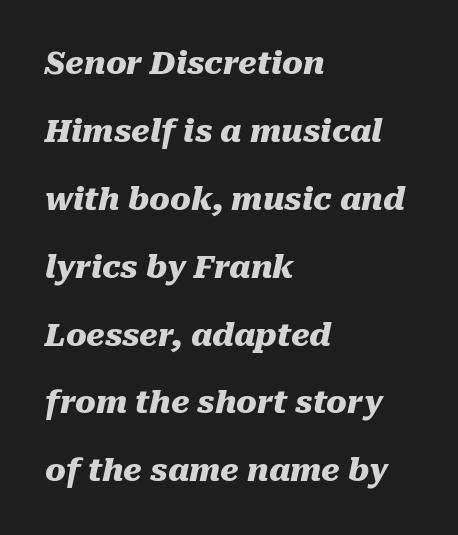
{"italic": "yes", "lean": "right", "slant_degrees": 10, "bold": "yes", "weight": "heavy", "width": "normal", "stroke_contrast": "medium", "x_height": "medium", "monospaced": "no", "underline": "no", "align": "left", "line_spacing": "loose", "line_spacing_ratio": 2.19, "letter_spacing": "normal", "letter_spacing_em": 0.0, "glyph_px": 31}
